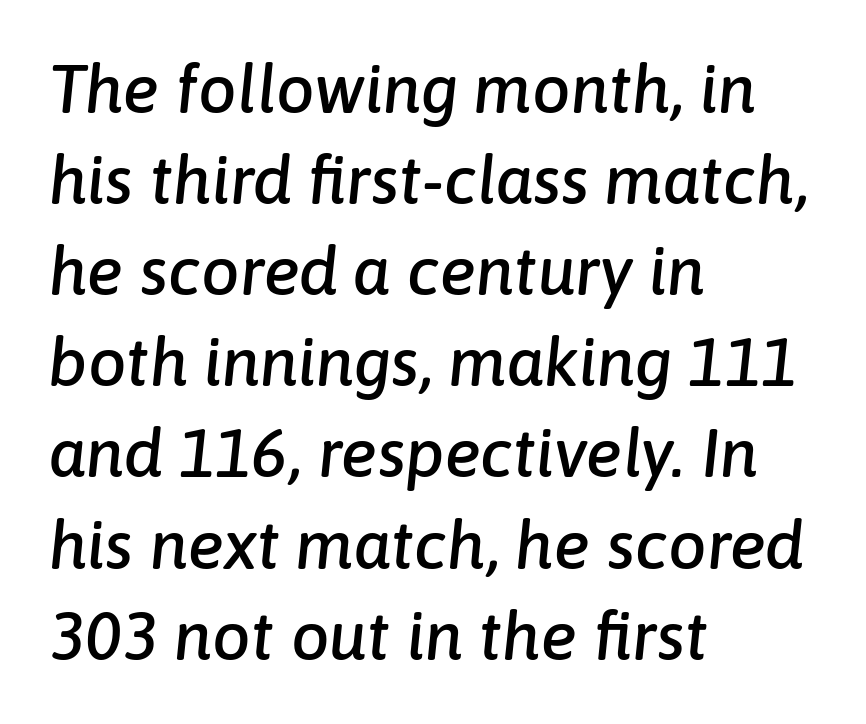
Q: Is the text italic (slanted)? A: Yes, it leans right by about 6 degrees.
Q: Is the text underlined? A: No.
Q: How is the paragraph aligned? A: Left-aligned.
Q: Is the spacing between letters normal or unusually wide? A: Normal.
Q: Is the spacing between lines tight, normal or loose? A: Normal.
Q: Width (condensed, normal, or wide)? A: Normal.
Q: Stroke contrast? A: Low.
Q: x-height? A: Medium.
Q: Monospaced? A: No.
